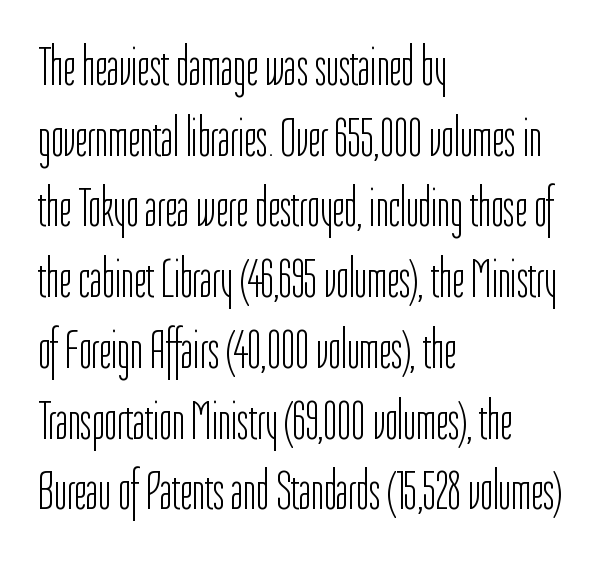
The image shows 54 px light, condensed sans-serif type, upright; set left-aligned, normal line spacing (1.31x), normal letter spacing, not underlined; low stroke contrast and a medium x-height.
